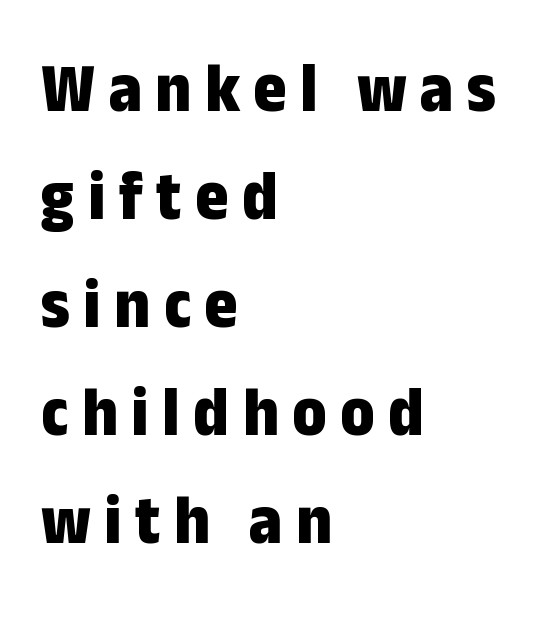
Q: Is the text bold? A: Yes.
Q: Is the text italic (slanted)? A: No, it is upright.
Q: Is the typeface a serif or a sans-serif typeface? A: Sans-serif.
Q: Is the text underlined? A: No.
Q: How is the paragraph aligned? A: Left-aligned.
Q: Is the spacing between lines tight, normal or loose? A: Normal.
Q: Width (condensed, normal, or wide)? A: Condensed.
Q: Stroke contrast? A: Low.
Q: x-height? A: Medium.
Q: Monospaced? A: No.
